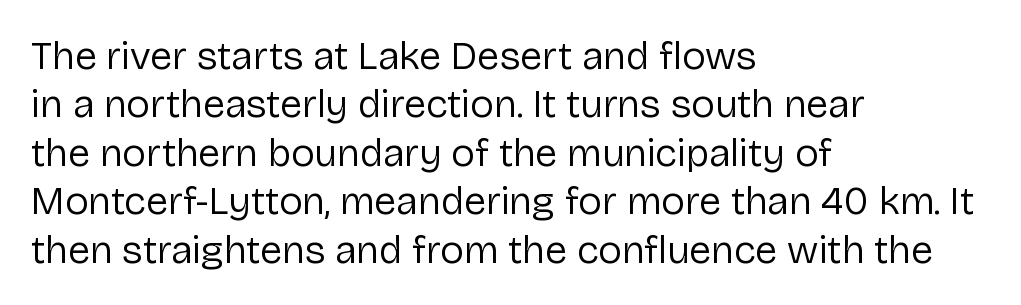
Q: Is the text bold? A: No.
Q: Is the text italic (slanted)? A: No, it is upright.
Q: Is the typeface a serif or a sans-serif typeface? A: Sans-serif.
Q: Is the text underlined? A: No.
Q: How is the paragraph aligned? A: Left-aligned.
Q: Is the spacing between letters normal or unusually wide? A: Normal.
Q: Width (condensed, normal, or wide)? A: Normal.
Q: Stroke contrast? A: Low.
Q: x-height? A: Medium.
Q: Monospaced? A: No.
